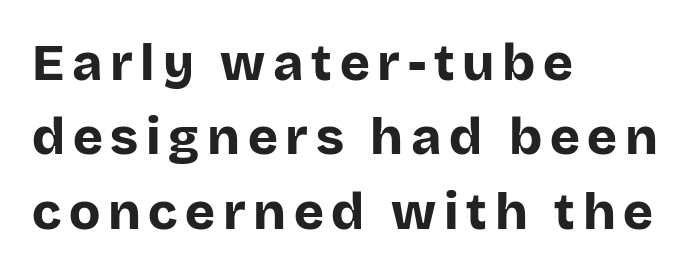
Q: Is the text bold? A: Yes.
Q: Is the text italic (slanted)? A: No, it is upright.
Q: Is the typeface a serif or a sans-serif typeface? A: Sans-serif.
Q: Is the text underlined? A: No.
Q: How is the paragraph aligned? A: Left-aligned.
Q: Is the spacing between lines tight, normal or loose? A: Normal.
Q: Width (condensed, normal, or wide)? A: Normal.
Q: Stroke contrast? A: Low.
Q: x-height? A: Large.
Q: Monospaced? A: No.
